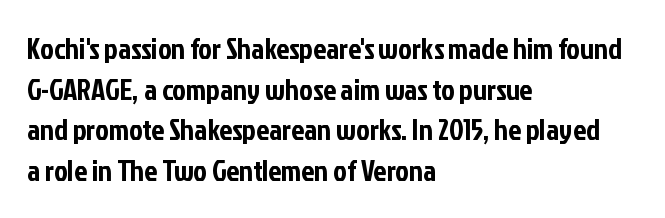
{"serif": "no", "italic": "no", "width": "condensed", "stroke_contrast": "low", "x_height": "medium", "monospaced": "no", "underline": "no", "align": "left", "line_spacing": "normal", "line_spacing_ratio": 1.4, "letter_spacing": "normal", "letter_spacing_em": 0.0, "glyph_px": 29}
